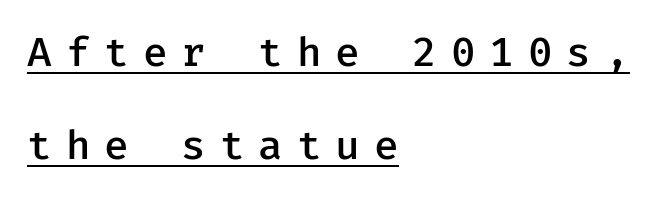
{"serif": "no", "italic": "no", "bold": "semi", "weight": "semibold", "width": "normal", "stroke_contrast": "low", "x_height": "medium", "underline": "yes", "align": "left", "line_spacing": "loose", "line_spacing_ratio": 2.28, "letter_spacing": "wide", "letter_spacing_em": 0.34, "glyph_px": 41}
